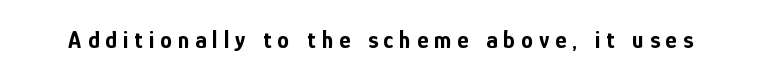
Underlining? Definitely not there. The axis of the letterforms is exactly vertical. Look at the stroke-to-counter ratio: heavy, a bold. What stands out about the letter spacing? Its width — letters are far apart.
